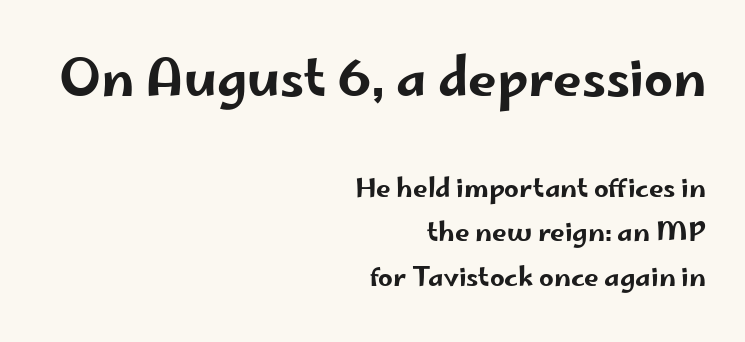
{"serif": "no", "italic": "no", "width": "wide", "stroke_contrast": "low", "x_height": "small", "monospaced": "no", "underline": "no", "align": "right", "line_spacing_ratio": 1.72, "letter_spacing": "normal", "letter_spacing_em": 0.0, "larger_block": "first", "size_ratio": 1.96, "glyph_px": 51}
